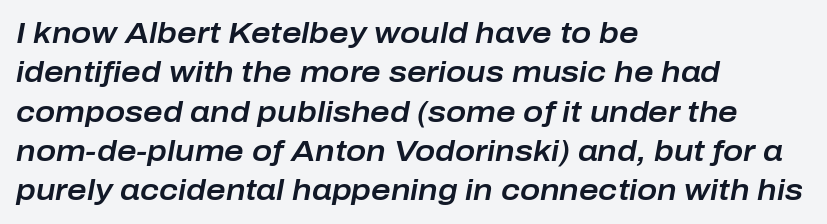
{"italic": "yes", "lean": "right", "slant_degrees": 10, "width": "normal", "stroke_contrast": "low", "x_height": "medium", "monospaced": "no", "underline": "no", "align": "left", "line_spacing": "normal", "line_spacing_ratio": 1.31, "letter_spacing": "normal", "letter_spacing_em": 0.0, "glyph_px": 30}
